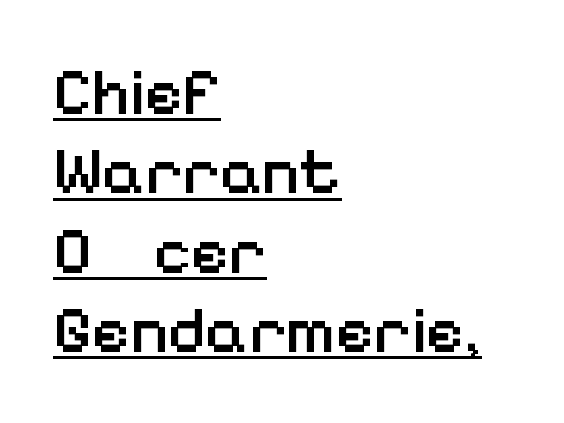
{"serif": "no", "italic": "no", "bold": "semi", "weight": "semibold", "width": "normal", "stroke_contrast": "low", "x_height": "medium", "monospaced": "no", "underline": "yes", "align": "left", "line_spacing_ratio": 1.22, "letter_spacing": "normal", "letter_spacing_em": 0.0, "glyph_px": 65}
